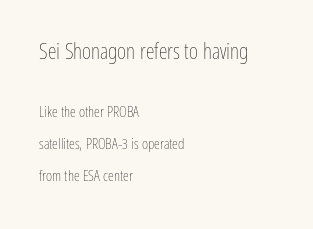
The image shows 22 px text type, upright; set left-aligned, loose line spacing (2.13x), normal letter spacing, not underlined; the first (top) block is 1.47x larger.
